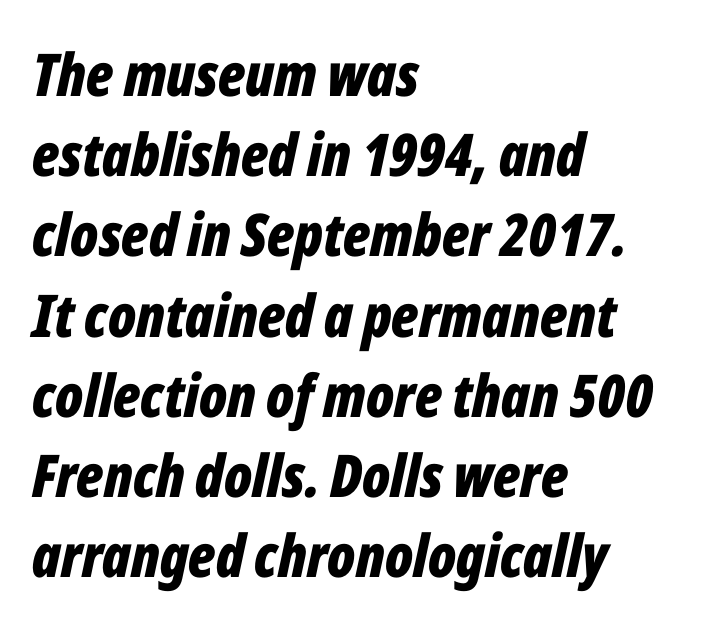
The image shows 59 px bold, condensed type, italic (leaning right); set left-aligned, normal line spacing (1.36x), normal letter spacing, not underlined; low stroke contrast and a medium x-height.
